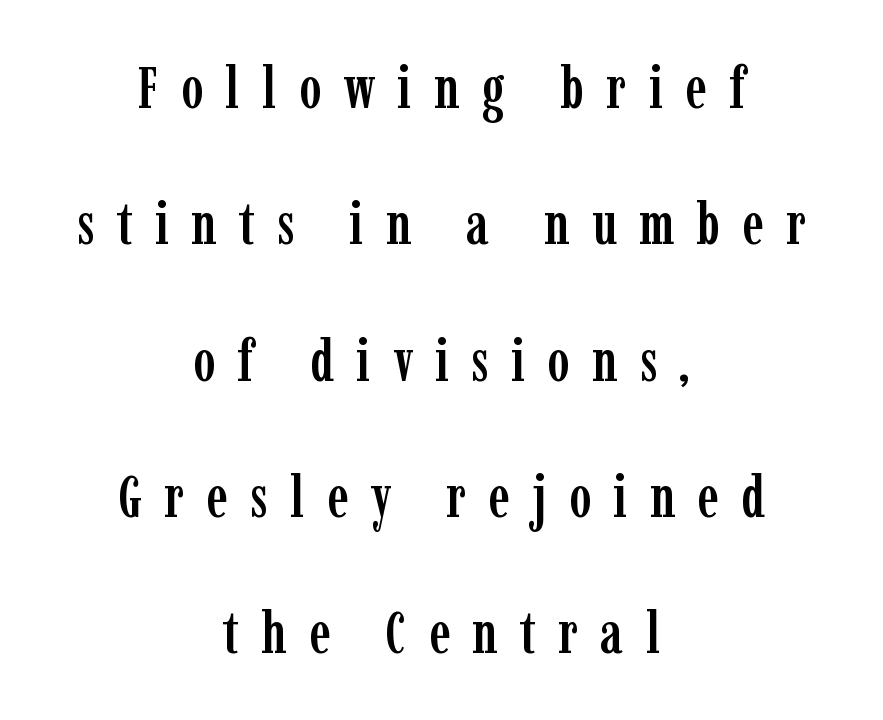
The image shows 59 px condensed serif type, upright; set centered, loose line spacing (2.31x), unusually wide letter spacing (+0.38 em), not underlined; low stroke contrast and a medium x-height.
